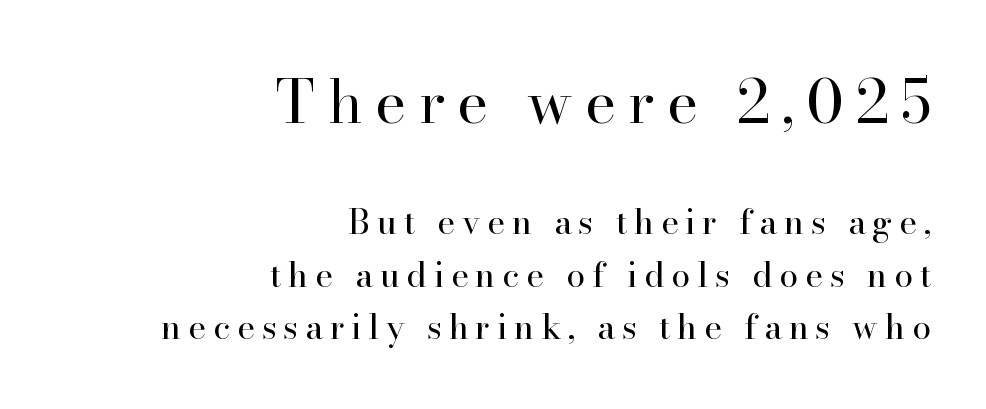
{"serif": "yes", "italic": "no", "bold": "no", "weight": "regular", "width": "normal", "stroke_contrast": "high", "x_height": "small", "monospaced": "no", "underline": "no", "align": "right", "line_spacing": "normal", "line_spacing_ratio": 1.54, "letter_spacing": "wide", "letter_spacing_em": 0.2, "larger_block": "first", "size_ratio": 1.76, "glyph_px": 60}
